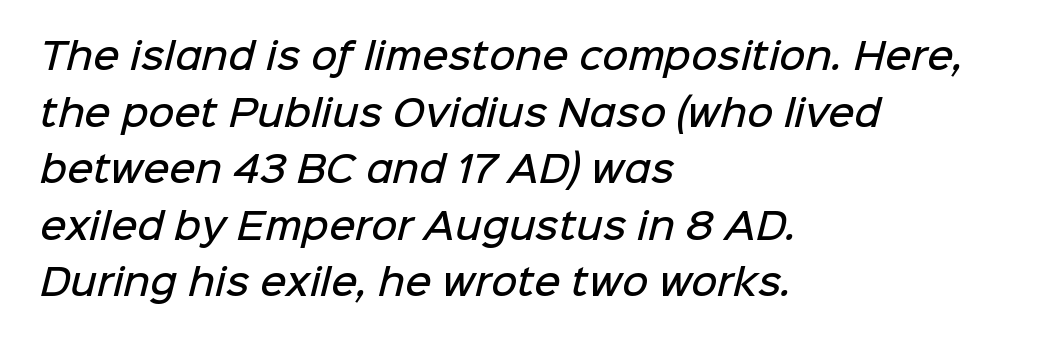
{"serif": "no", "bold": "semi", "weight": "semibold", "width": "normal", "stroke_contrast": "low", "x_height": "medium", "monospaced": "no", "underline": "no", "align": "left", "line_spacing": "normal", "line_spacing_ratio": 1.57, "letter_spacing": "normal", "letter_spacing_em": 0.0, "glyph_px": 36}
